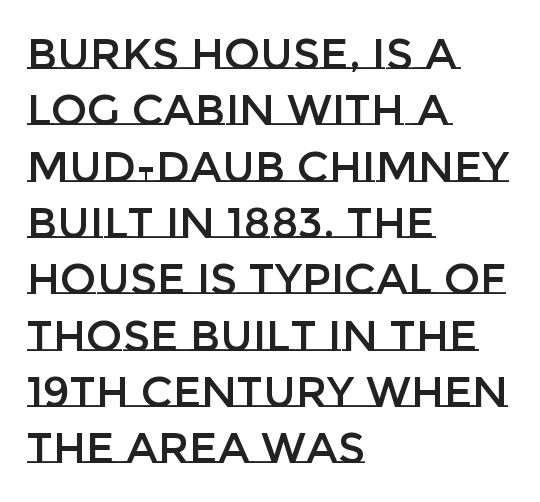
The rendering anchors every line to the left-hand side. Looks like regular typesetting: each glyph gets only the width it needs. Between one letter and the next there's only the usual sliver of space. Every character sits straight up, as roman type does. In terms of leading, this rendering sits right in the middle.
